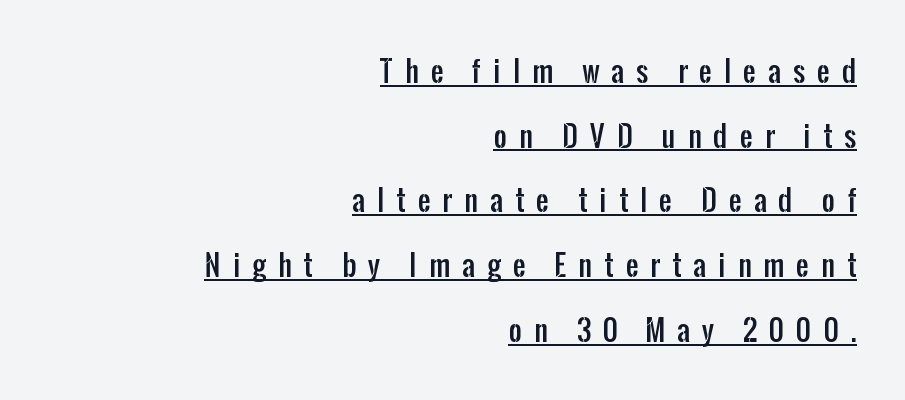
The image shows 28 px condensed sans-serif type, upright; set right-aligned, loose line spacing (2.31x), unusually wide letter spacing (+0.44 em), underlined; low stroke contrast and a medium x-height.
